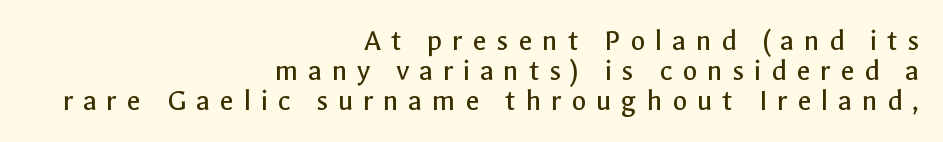
{"serif": "no", "italic": "no", "bold": "no", "weight": "regular", "width": "normal", "x_height": "medium", "monospaced": "no", "underline": "no", "align": "right", "line_spacing": "tight", "line_spacing_ratio": 0.96, "letter_spacing": "wide", "letter_spacing_em": 0.31, "glyph_px": 31}
